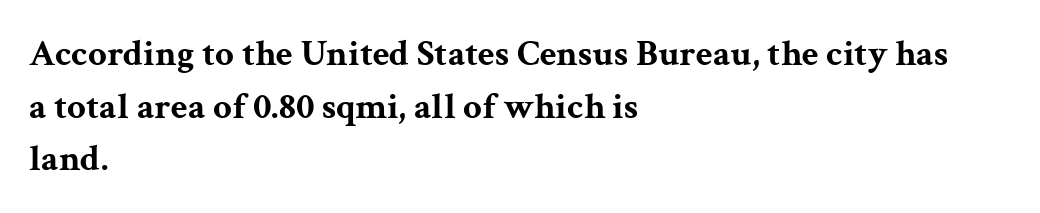
This is heavy type, rendered in bold. The designer went with a serif here, giving each stem small feet. Caption: standard tracking, unaltered. The string is rendered with underlining switched off. Casual observation: everything's shoved over to the left.
